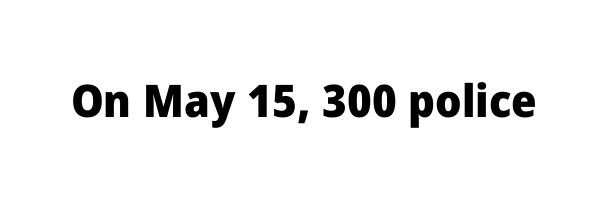
Q: Is the text bold? A: Yes.
Q: Is the text italic (slanted)? A: No, it is upright.
Q: Is the typeface a serif or a sans-serif typeface? A: Sans-serif.
Q: Is the text underlined? A: No.
Q: Is the spacing between letters normal or unusually wide? A: Normal.
Q: Width (condensed, normal, or wide)? A: Normal.
Q: Stroke contrast? A: Low.
Q: x-height? A: Medium.
Q: Monospaced? A: No.
